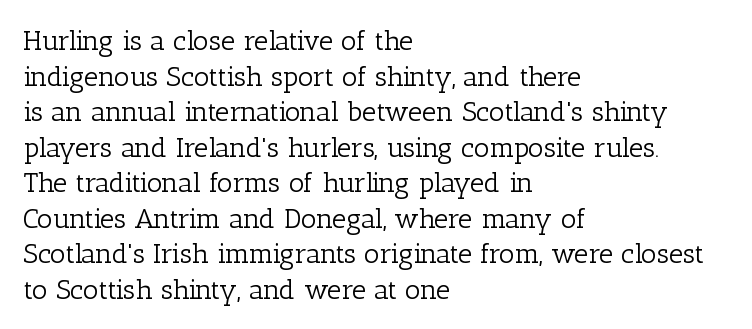
The image shows 28 px light serif type, upright; set left-aligned, normal line spacing (1.27x), normal letter spacing, not underlined; low stroke contrast and a medium x-height.
